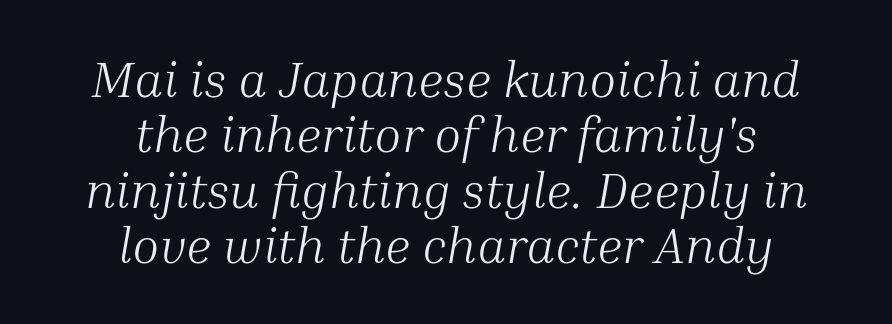
{"serif": "yes", "italic": "yes", "lean": "right", "slant_degrees": 10, "bold": "no", "weight": "light", "width": "normal", "stroke_contrast": "medium", "x_height": "medium", "monospaced": "no", "underline": "no", "align": "center", "line_spacing": "tight", "line_spacing_ratio": 1.11, "letter_spacing": "normal", "letter_spacing_em": 0.0, "glyph_px": 50}
